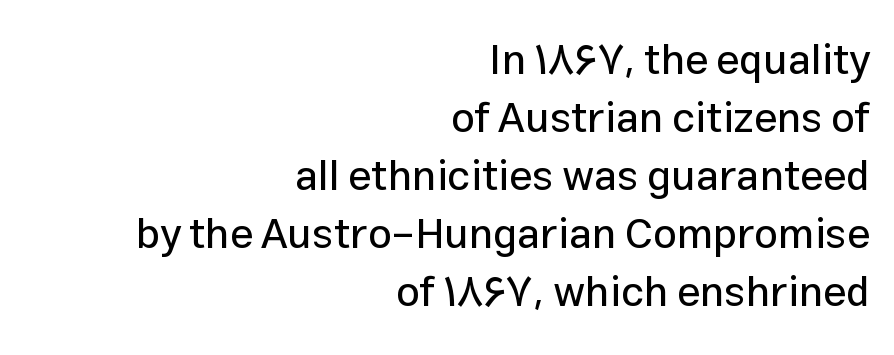
Q: Is the text italic (slanted)? A: No, it is upright.
Q: Is the typeface a serif or a sans-serif typeface? A: Sans-serif.
Q: Is the text underlined? A: No.
Q: How is the paragraph aligned? A: Right-aligned.
Q: Is the spacing between letters normal or unusually wide? A: Normal.
Q: Is the spacing between lines tight, normal or loose? A: Normal.
Q: Width (condensed, normal, or wide)? A: Normal.
Q: Stroke contrast? A: Low.
Q: x-height? A: Medium.
Q: Monospaced? A: No.
